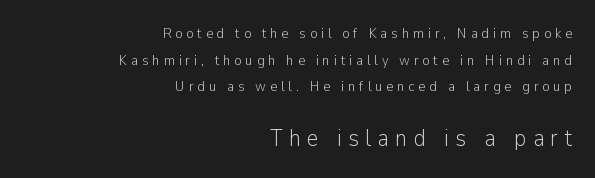
Q: Is the text bold? A: No.
Q: Is the text italic (slanted)? A: No, it is upright.
Q: Is the text underlined? A: No.
Q: How is the paragraph aligned? A: Right-aligned.
Q: Is the spacing between letters normal or unusually wide? A: Unusually wide.
Q: Is the spacing between lines tight, normal or loose? A: Loose.
Q: Which block of text is set in a larger size, the first (top) or the second (bottom)? A: The second (bottom) one.
